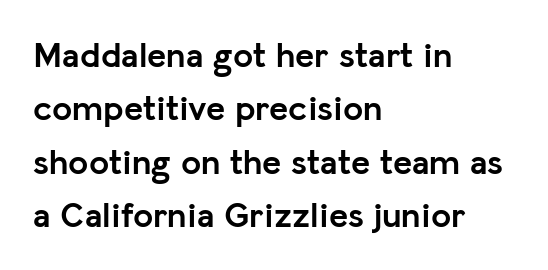
{"serif": "no", "italic": "no", "bold": "yes", "weight": "semibold", "width": "normal", "stroke_contrast": "low", "x_height": "medium", "monospaced": "no", "underline": "no", "align": "left", "line_spacing": "normal", "line_spacing_ratio": 1.48, "letter_spacing": "normal", "letter_spacing_em": 0.0, "glyph_px": 36}
